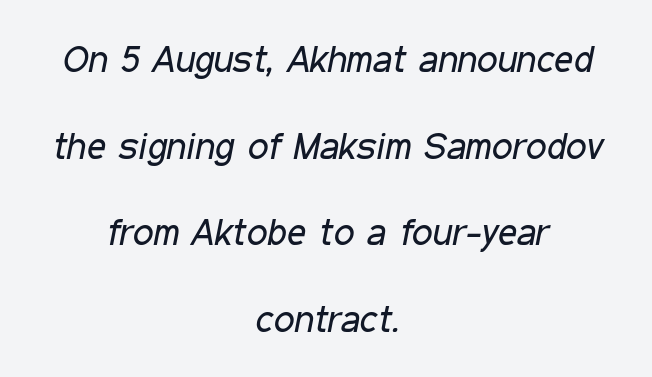
{"italic": "yes", "lean": "right", "slant_degrees": 11, "bold": "no", "weight": "regular", "width": "condensed", "stroke_contrast": "low", "x_height": "medium", "monospaced": "no", "underline": "no", "align": "center", "line_spacing": "loose", "line_spacing_ratio": 2.34, "letter_spacing": "normal", "letter_spacing_em": 0.0, "glyph_px": 37}
